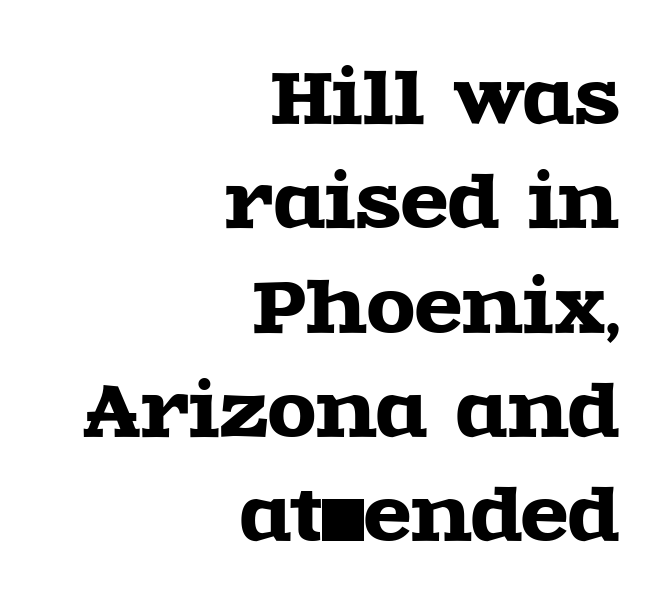
Does the type have serifs? Yes, each stem ends in a small foot. A normal amount of white space separates one row of letters from the next. Think of a printed novel: that variable character pitch is what you see here. The face used here is rendered with its standard letterfit. Every character sits straight up, as roman type does.
